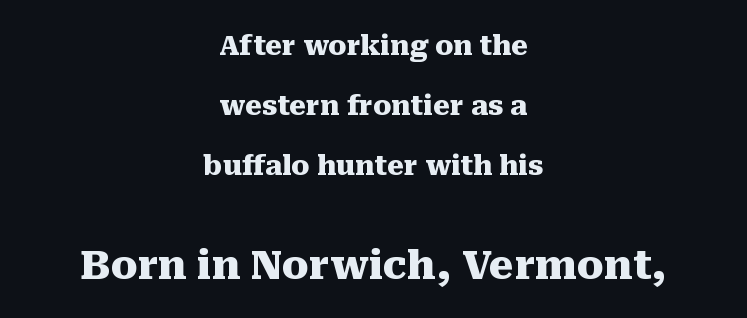
Q: Is the text bold? A: Yes.
Q: Is the text italic (slanted)? A: No, it is upright.
Q: Is the typeface a serif or a sans-serif typeface? A: Serif.
Q: Is the text underlined? A: No.
Q: How is the paragraph aligned? A: Centered.
Q: Is the spacing between letters normal or unusually wide? A: Normal.
Q: Is the spacing between lines tight, normal or loose? A: Loose.
Q: Which block of text is set in a larger size, the first (top) or the second (bottom)? A: The second (bottom) one.
Q: Width (condensed, normal, or wide)? A: Normal.
Q: Stroke contrast? A: Medium.
Q: x-height? A: Medium.
Q: Monospaced? A: No.
